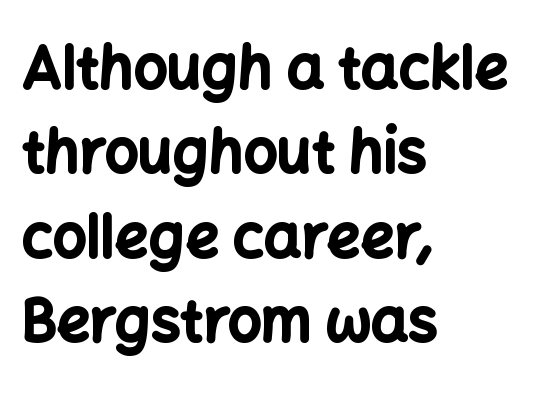
You could not count columns in this text — the font is proportionally spaced. The vertical gap from one line to the next is medium. These words are printed bold, with thick strokes throughout. Note: no serifs on the glyphs.
